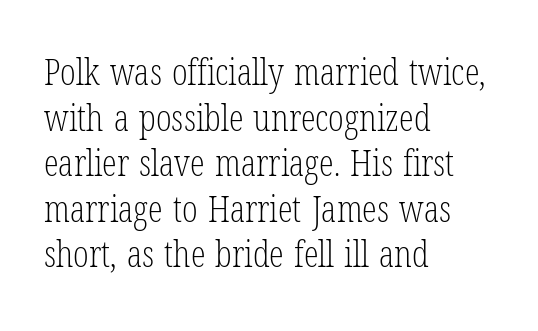
Q: Is the text bold? A: No.
Q: Is the text italic (slanted)? A: No, it is upright.
Q: Is the typeface a serif or a sans-serif typeface? A: Serif.
Q: Is the text underlined? A: No.
Q: How is the paragraph aligned? A: Left-aligned.
Q: Is the spacing between letters normal or unusually wide? A: Normal.
Q: Width (condensed, normal, or wide)? A: Condensed.
Q: Stroke contrast? A: Low.
Q: x-height? A: Medium.
Q: Monospaced? A: No.
